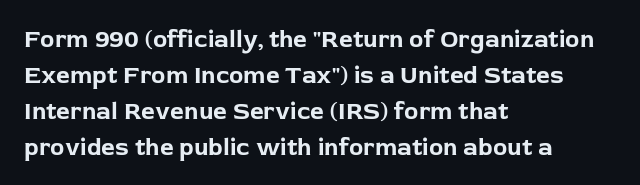
Q: Is the text bold? A: Yes.
Q: Is the text italic (slanted)? A: No, it is upright.
Q: Is the text underlined? A: No.
Q: How is the paragraph aligned? A: Left-aligned.
Q: Is the spacing between letters normal or unusually wide? A: Normal.
Q: Is the spacing between lines tight, normal or loose? A: Normal.
